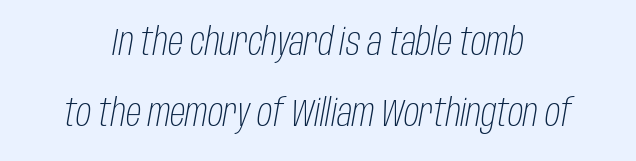
Note the varied advance widths — an 'i' is clearly narrower than an 'm'. Bare-footed words on every line. Nobody touched the tracking dial on this one. A centered setting, common on invitations and titles, is used for this passage. Heft: none added — not bold. Is the type slanted? Yes — the strokes lean at a clear angle.
